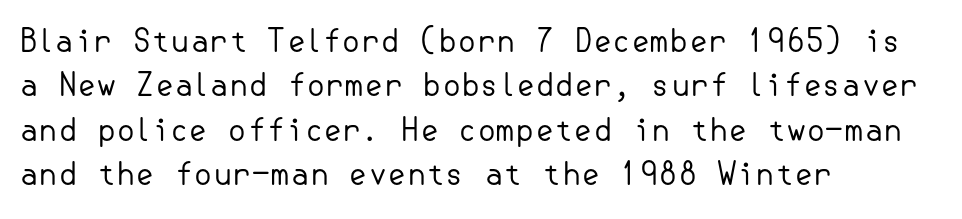
Q: Is the text bold? A: No.
Q: Is the text italic (slanted)? A: No, it is upright.
Q: Is the typeface a serif or a sans-serif typeface? A: Sans-serif.
Q: Is the text underlined? A: No.
Q: How is the paragraph aligned? A: Left-aligned.
Q: Is the spacing between letters normal or unusually wide? A: Normal.
Q: Is the spacing between lines tight, normal or loose? A: Normal.
Q: Width (condensed, normal, or wide)? A: Normal.
Q: Stroke contrast? A: Low.
Q: x-height? A: Small.
